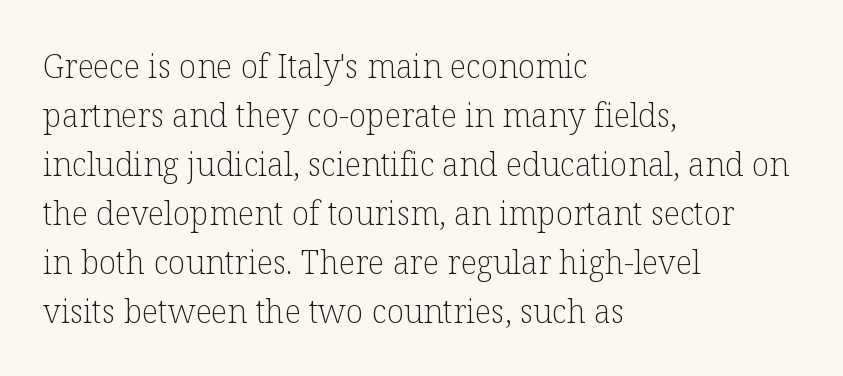
The image shows 32 px light serif type, upright; set left-aligned, normal line spacing (1.53x), normal letter spacing, not underlined; low stroke contrast and a medium x-height.
